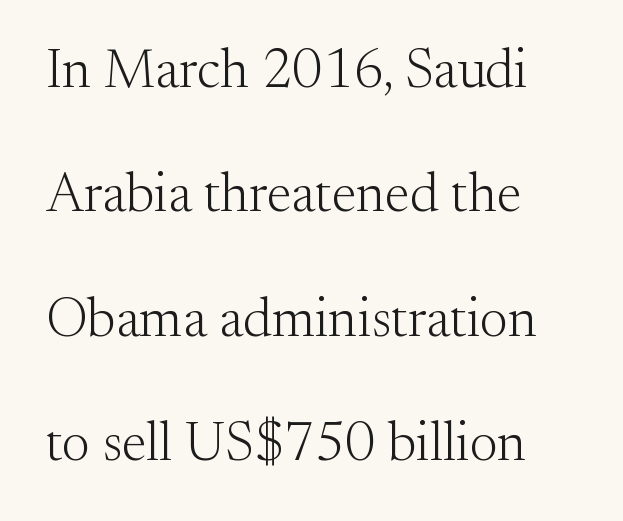
The image shows 55 px light serif type, upright; set left-aligned, loose line spacing (2.26x), normal letter spacing, not underlined; medium stroke contrast and a small x-height.
